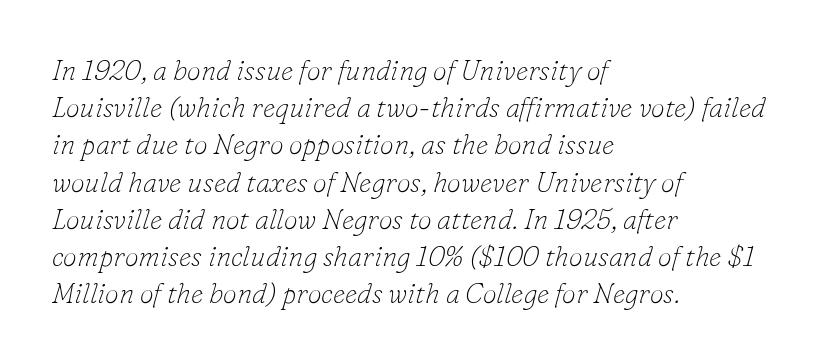
Q: Is the text bold? A: No.
Q: Is the text italic (slanted)? A: Yes, it leans right by about 16 degrees.
Q: Is the typeface a serif or a sans-serif typeface? A: Serif.
Q: Is the text underlined? A: No.
Q: How is the paragraph aligned? A: Left-aligned.
Q: Is the spacing between letters normal or unusually wide? A: Normal.
Q: Is the spacing between lines tight, normal or loose? A: Normal.
Q: Width (condensed, normal, or wide)? A: Normal.
Q: Stroke contrast? A: Low.
Q: x-height? A: Small.
Q: Monospaced? A: No.
